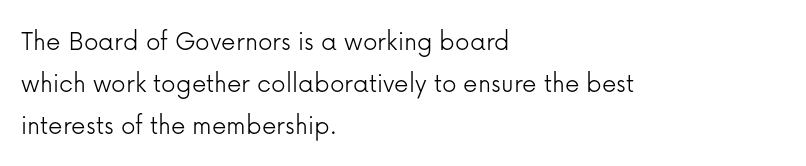
Q: Is the text bold? A: No.
Q: Is the text italic (slanted)? A: No, it is upright.
Q: Is the typeface a serif or a sans-serif typeface? A: Sans-serif.
Q: Is the text underlined? A: No.
Q: How is the paragraph aligned? A: Left-aligned.
Q: Is the spacing between letters normal or unusually wide? A: Normal.
Q: Is the spacing between lines tight, normal or loose? A: Normal.
Q: Width (condensed, normal, or wide)? A: Normal.
Q: Stroke contrast? A: Low.
Q: x-height? A: Medium.
Q: Monospaced? A: No.
